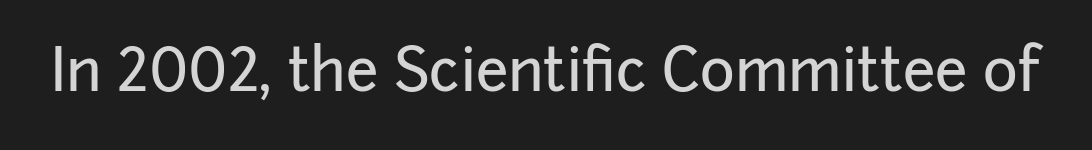
Q: Is the text italic (slanted)? A: No, it is upright.
Q: Is the typeface a serif or a sans-serif typeface? A: Sans-serif.
Q: Is the text underlined? A: No.
Q: Is the spacing between letters normal or unusually wide? A: Normal.
Q: Width (condensed, normal, or wide)? A: Normal.
Q: Stroke contrast? A: Low.
Q: x-height? A: Medium.
Q: Monospaced? A: No.
